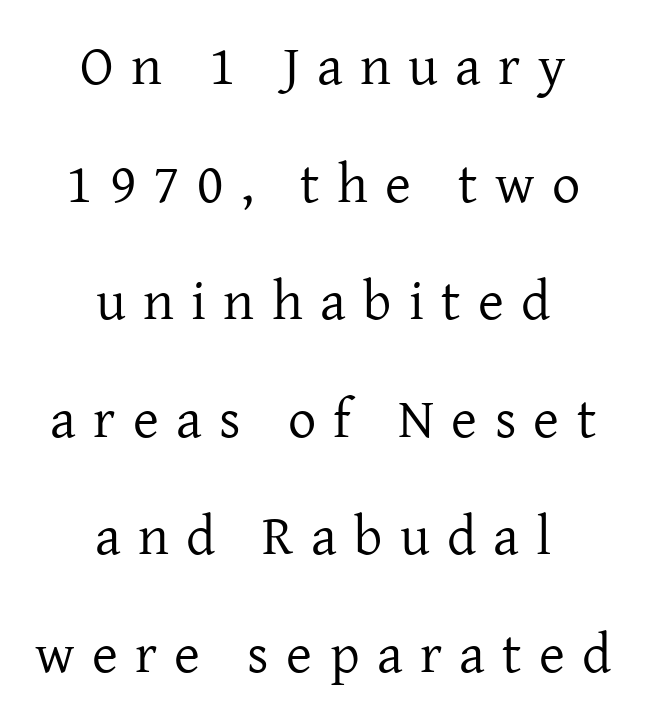
The image shows 56 px regular-weight serif type, upright; set centered, loose line spacing (2.1x), unusually wide letter spacing (+0.31 em), not underlined; low stroke contrast and a medium x-height.
